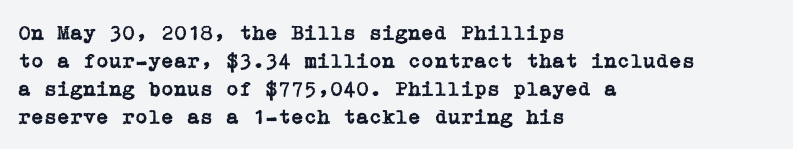
The image shows 21 px text type, upright; set left-aligned, normal line spacing (1.33x), normal letter spacing, not underlined.
